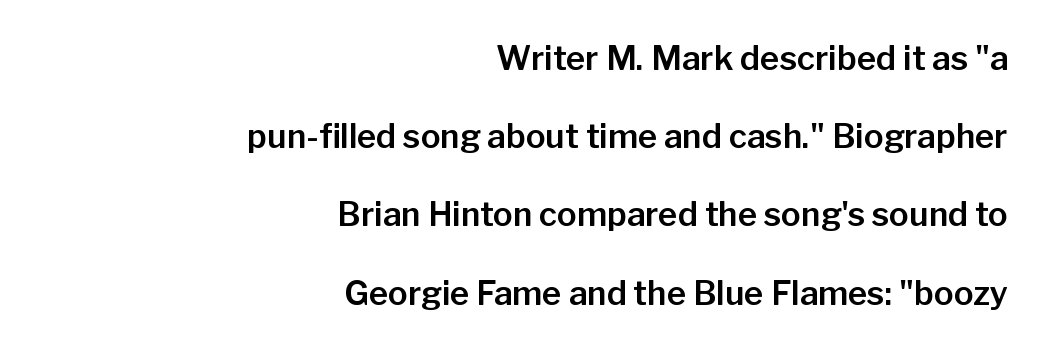
Q: Is the text italic (slanted)? A: No, it is upright.
Q: Is the typeface a serif or a sans-serif typeface? A: Sans-serif.
Q: Is the text underlined? A: No.
Q: How is the paragraph aligned? A: Right-aligned.
Q: Is the spacing between letters normal or unusually wide? A: Normal.
Q: Is the spacing between lines tight, normal or loose? A: Loose.
Q: Width (condensed, normal, or wide)? A: Normal.
Q: Stroke contrast? A: Low.
Q: x-height? A: Medium.
Q: Monospaced? A: No.
